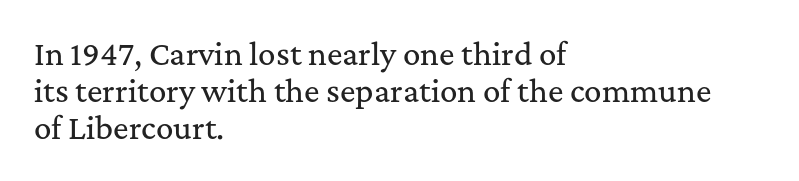
The image shows 29 px serif type, upright; set left-aligned, normal line spacing (1.28x), normal letter spacing, not underlined; medium stroke contrast and a medium x-height.
